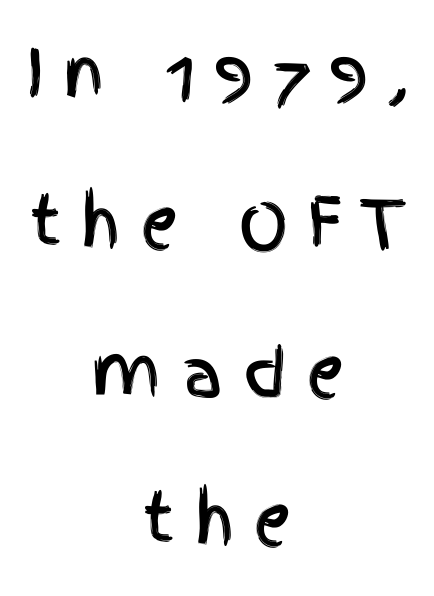
The image shows 66 px condensed sans-serif type, upright; set centered, loose line spacing (2.25x), unusually wide letter spacing (+0.29 em), not underlined; a large x-height.
